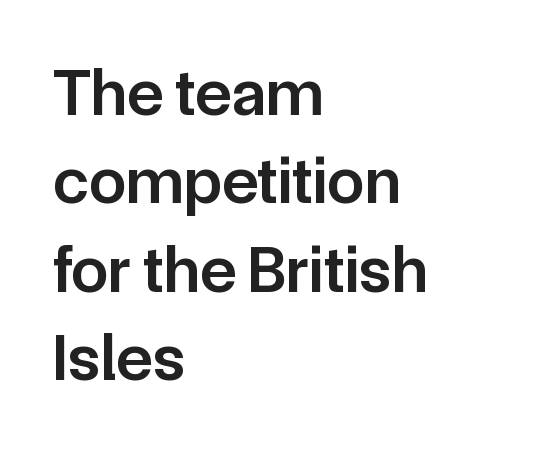
Q: Is the text bold? A: Semi-bold.
Q: Is the text italic (slanted)? A: No, it is upright.
Q: Is the typeface a serif or a sans-serif typeface? A: Sans-serif.
Q: Is the text underlined? A: No.
Q: How is the paragraph aligned? A: Left-aligned.
Q: Is the spacing between letters normal or unusually wide? A: Normal.
Q: Is the spacing between lines tight, normal or loose? A: Normal.
Q: Width (condensed, normal, or wide)? A: Normal.
Q: Stroke contrast? A: Low.
Q: x-height? A: Medium.
Q: Monospaced? A: No.
